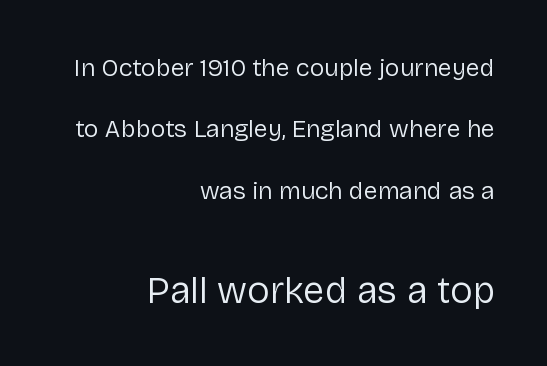
{"serif": "no", "italic": "no", "bold": "no", "weight": "regular", "width": "normal", "stroke_contrast": "low", "x_height": "medium", "monospaced": "no", "underline": "no", "align": "right", "line_spacing": "loose", "line_spacing_ratio": 2.46, "letter_spacing": "normal", "letter_spacing_em": 0.0, "larger_block": "second", "size_ratio": 1.52, "glyph_px": 38}
